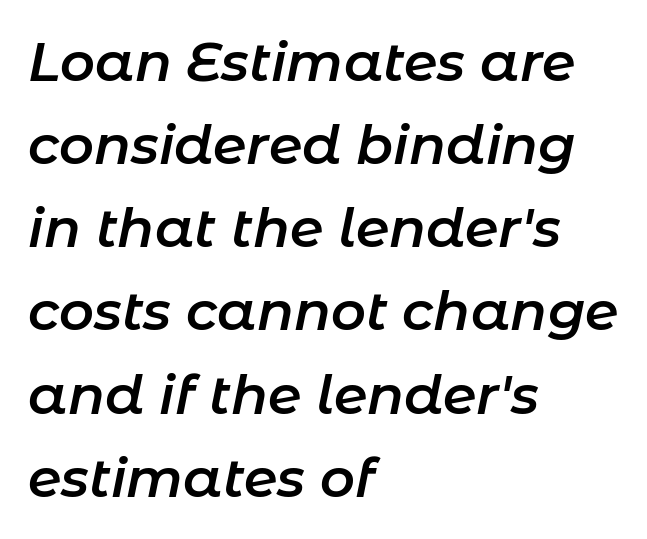
{"italic": "yes", "lean": "right", "slant_degrees": 11, "bold": "semi", "weight": "semibold", "width": "normal", "stroke_contrast": "low", "x_height": "medium", "monospaced": "no", "underline": "no", "align": "left", "line_spacing": "normal", "line_spacing_ratio": 1.54, "letter_spacing": "normal", "letter_spacing_em": 0.0, "glyph_px": 54}
